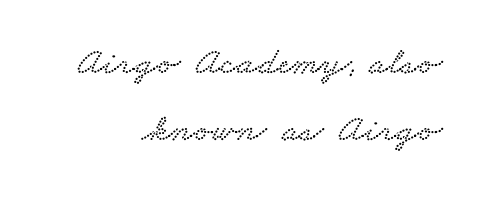
Proportional: the letters do not fall into vertical columns. The rendering anchors every line to the right-hand side. Look at the tracking — it's just the regular setting, nothing added. Decoration check: the copy has no underline. The rendering shows small feet on the letterforms — a serif design.
